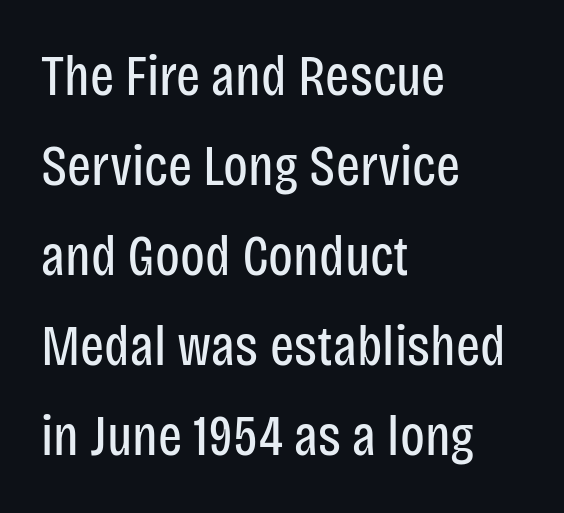
{"serif": "no", "italic": "no", "bold": "no", "weight": "regular", "width": "condensed", "stroke_contrast": "low", "x_height": "large", "monospaced": "no", "underline": "no", "align": "left", "line_spacing": "normal", "line_spacing_ratio": 1.58, "letter_spacing": "normal", "letter_spacing_em": 0.0, "glyph_px": 57}
